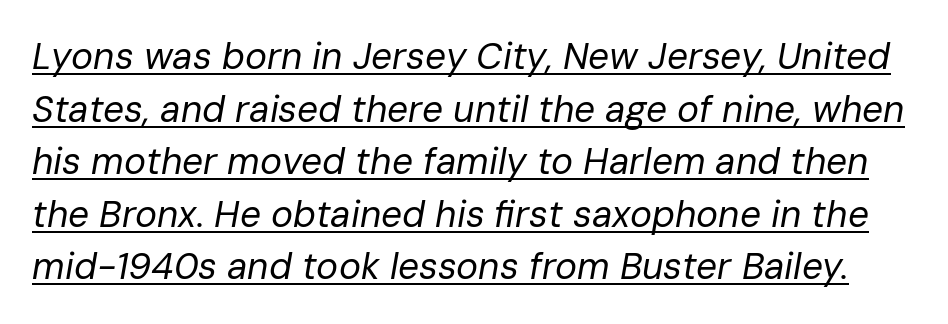
{"italic": "yes", "lean": "right", "slant_degrees": 10, "bold": "no", "weight": "regular", "width": "normal", "stroke_contrast": "low", "x_height": "medium", "monospaced": "no", "underline": "yes", "line_spacing": "normal", "line_spacing_ratio": 1.42, "letter_spacing": "normal", "letter_spacing_em": 0.0, "glyph_px": 37}
